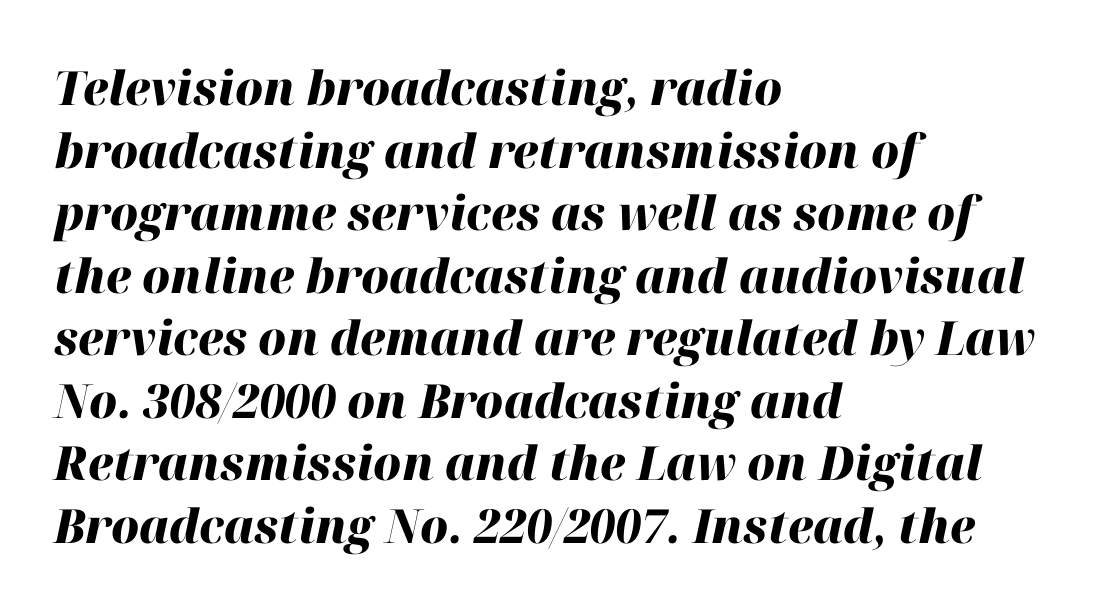
Regular leading. Spacing verdict: proportional, widths tailored to each character. Plenty of ink on the page — the face is bold. Yep, that's italic — everything's leaning. The space beneath each line is pristine and unruled. Students, note that the glyphs here touch the page at normal intervals.
